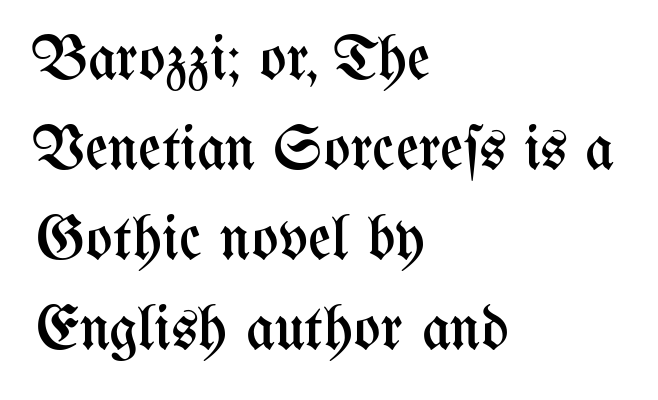
Q: Is the text bold? A: No.
Q: Is the text italic (slanted)? A: No, it is upright.
Q: Is the text underlined? A: No.
Q: How is the paragraph aligned? A: Left-aligned.
Q: Is the spacing between letters normal or unusually wide? A: Normal.
Q: Is the spacing between lines tight, normal or loose? A: Normal.
Q: Width (condensed, normal, or wide)? A: Condensed.
Q: Stroke contrast? A: Medium.
Q: x-height? A: Medium.
Q: Monospaced? A: No.
